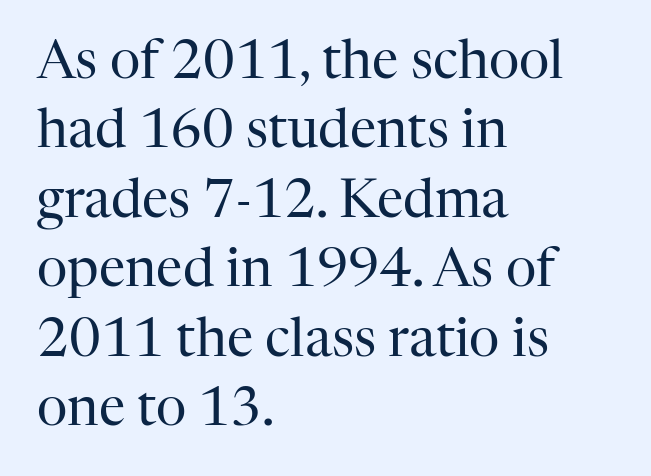
Q: Is the text bold? A: No.
Q: Is the text italic (slanted)? A: No, it is upright.
Q: Is the typeface a serif or a sans-serif typeface? A: Serif.
Q: Is the text underlined? A: No.
Q: How is the paragraph aligned? A: Left-aligned.
Q: Is the spacing between letters normal or unusually wide? A: Normal.
Q: Is the spacing between lines tight, normal or loose? A: Normal.
Q: Width (condensed, normal, or wide)? A: Normal.
Q: Stroke contrast? A: High.
Q: x-height? A: Medium.
Q: Monospaced? A: No.
